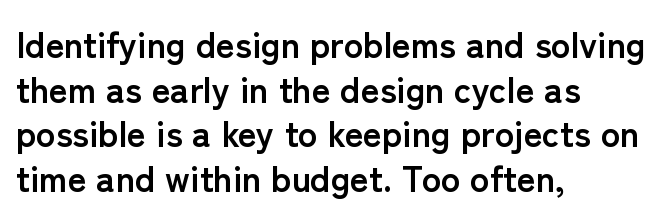
Teacher's note: observe the even left margin — that is flush-left alignment. Every letter is thick-stroked: bold, no question. Compared with typical body copy, the letter spacing here is the same. These lines are composed in type without serifs.
